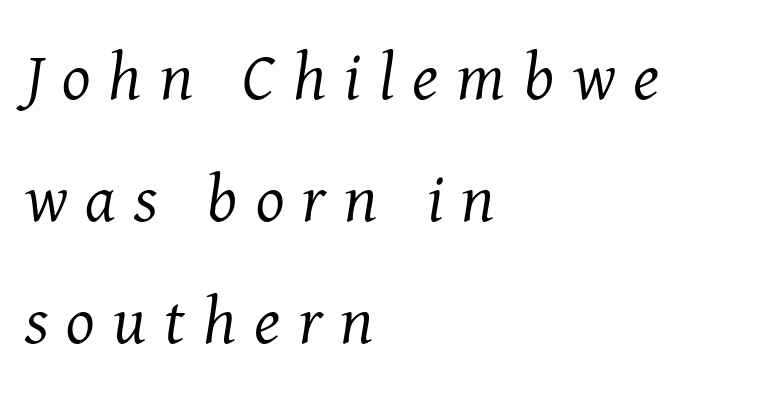
A clean baseline with only descenders dipping below it. Letter spacing: wide. Compared with ordinary roman type, these characters are visibly tilted. A serif font was chosen for this passage.
